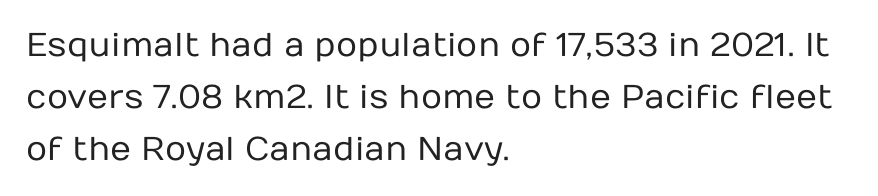
The image shows 33 px regular-weight sans-serif type, upright; set left-aligned, normal line spacing (1.58x), normal letter spacing, not underlined; low stroke contrast and a medium x-height.
